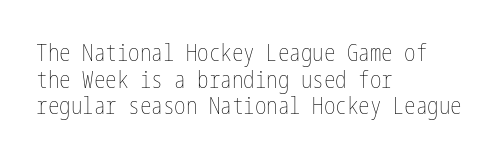
{"italic": "no", "bold": "no", "underline": "no", "align": "left", "line_spacing_ratio": 1.16, "letter_spacing": "normal", "letter_spacing_em": 0.0, "glyph_px": 23}
